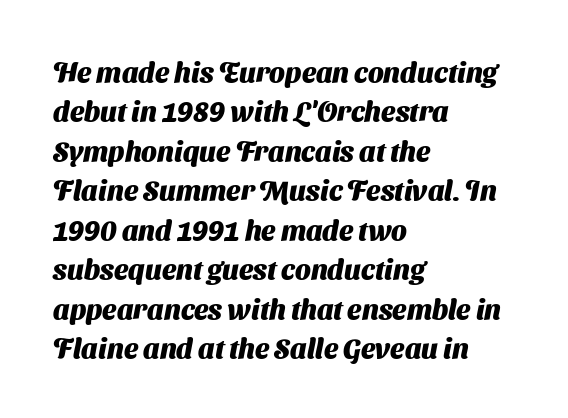
The image shows 28 px heavy sans-serif type; set left-aligned, normal line spacing (1.41x), normal letter spacing, not underlined; medium stroke contrast and a medium x-height.
